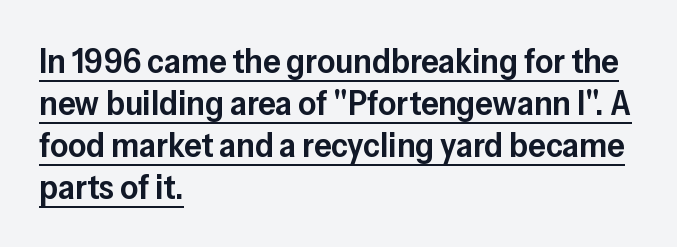
The rendering anchors every line to the left-hand side. Proportional: the letters do not fall into vertical columns. Nothing sits at the stroke ends, so this counts as sans-serif. Compared with undecorated copy, this sample adds a rule below the words.
